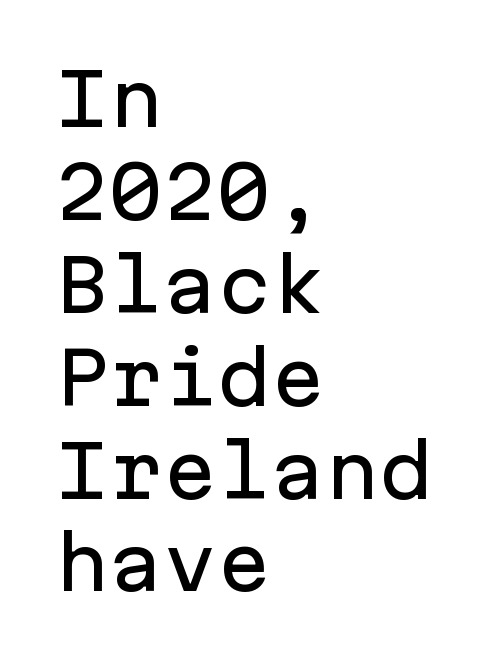
{"serif": "no", "italic": "no", "width": "normal", "stroke_contrast": "low", "x_height": "medium", "monospaced": "yes", "underline": "no", "align": "left", "line_spacing": "normal", "line_spacing_ratio": 1.29, "letter_spacing": "normal", "letter_spacing_em": 0.0, "glyph_px": 72}
